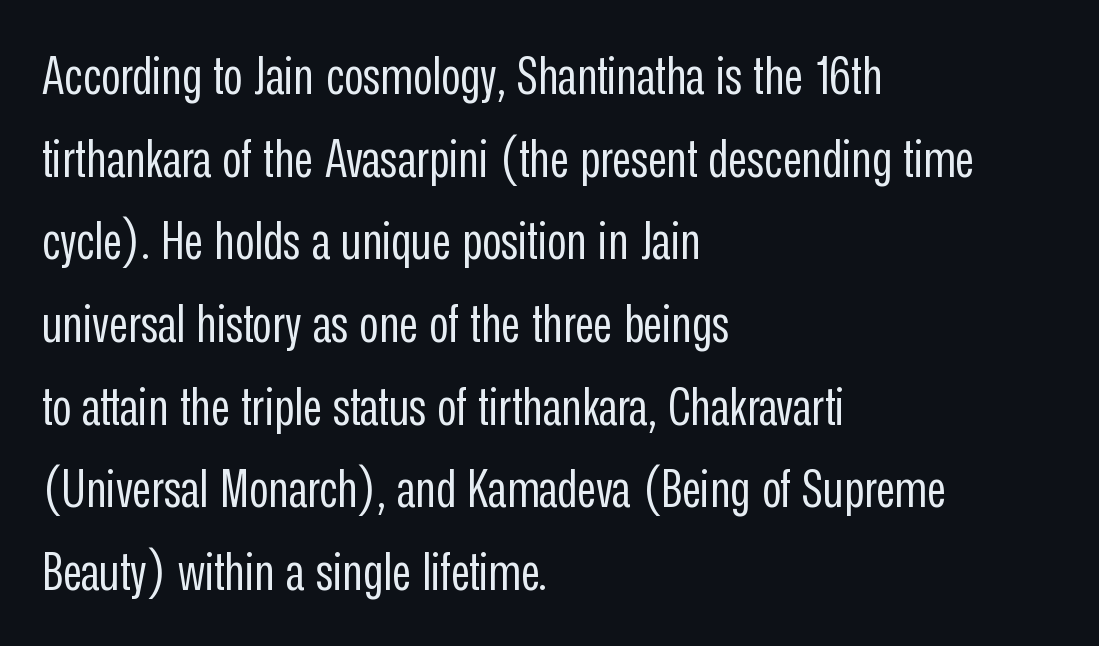
{"serif": "no", "italic": "no", "bold": "no", "weight": "regular", "width": "condensed", "stroke_contrast": "low", "x_height": "medium", "monospaced": "no", "underline": "no", "align": "left", "line_spacing": "normal", "line_spacing_ratio": 1.56, "letter_spacing": "normal", "letter_spacing_em": 0.0, "glyph_px": 53}
